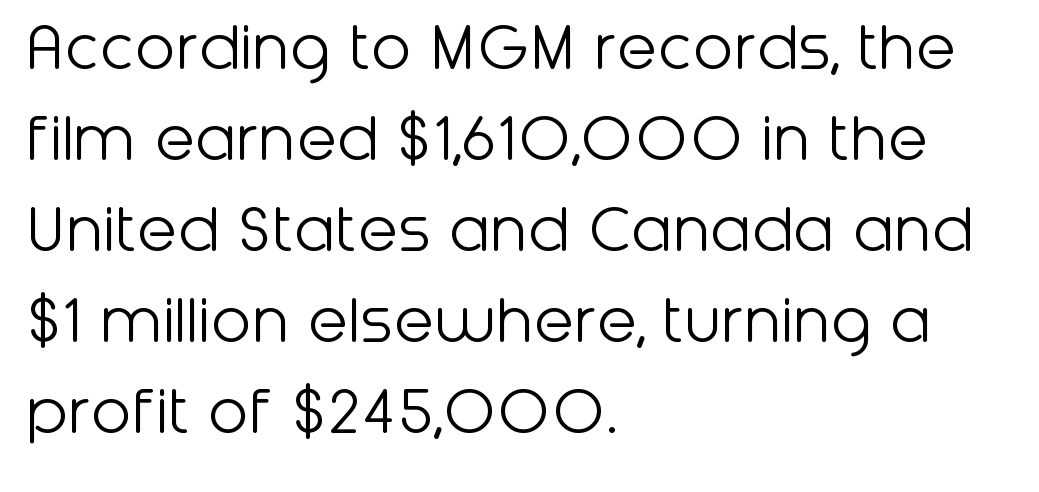
Q: Is the text bold? A: No.
Q: Is the text italic (slanted)? A: No, it is upright.
Q: Is the typeface a serif or a sans-serif typeface? A: Sans-serif.
Q: Is the text underlined? A: No.
Q: How is the paragraph aligned? A: Left-aligned.
Q: Is the spacing between letters normal or unusually wide? A: Normal.
Q: Width (condensed, normal, or wide)? A: Normal.
Q: Stroke contrast? A: Low.
Q: x-height? A: Medium.
Q: Monospaced? A: No.
